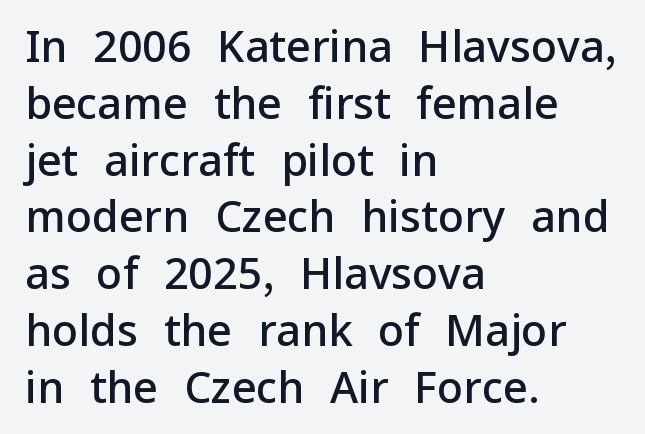
The image shows 43 px semibold sans-serif type, upright; set left-aligned, normal line spacing (1.32x), normal letter spacing, not underlined; low stroke contrast and a medium x-height.
